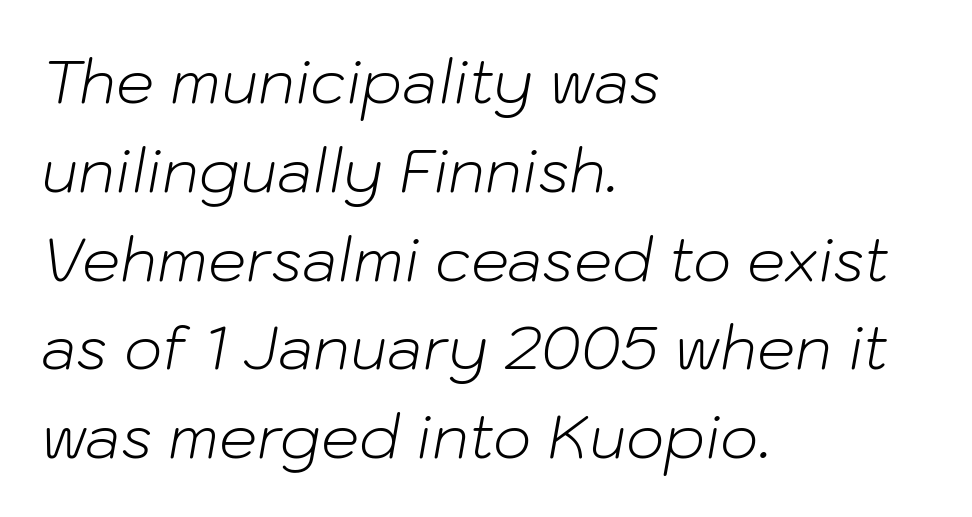
Spacing between characters is what you'd get straight out of the box. Notice how the passage keeps a crisp vertical edge on the left only. Has an underline been added? It has not. The rendering applies a slant to the glyphs. How would I describe the line gaps? Plain and ordinary. Character widths vary here, with narrow letters taking less room than wide ones.
